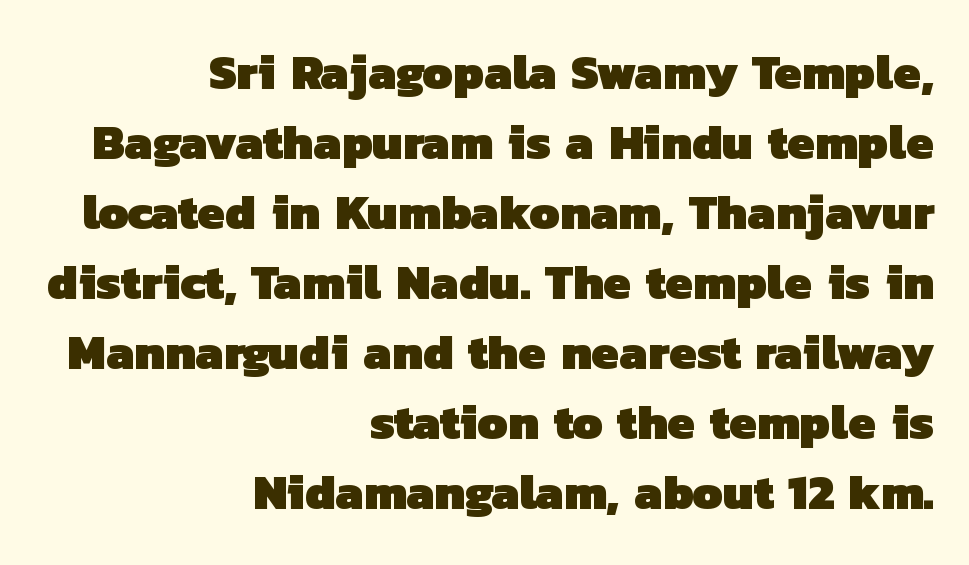
{"serif": "no", "bold": "yes", "weight": "heavy", "width": "normal", "stroke_contrast": "low", "x_height": "medium", "monospaced": "no", "underline": "no", "align": "right", "line_spacing": "normal", "line_spacing_ratio": 1.43, "letter_spacing": "normal", "letter_spacing_em": 0.0, "glyph_px": 49}
